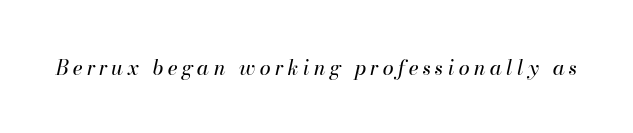
{"italic": "yes", "lean": "right", "slant_degrees": 13, "bold": "no", "underline": "no", "letter_spacing": "wide", "letter_spacing_em": 0.22, "glyph_px": 20}
